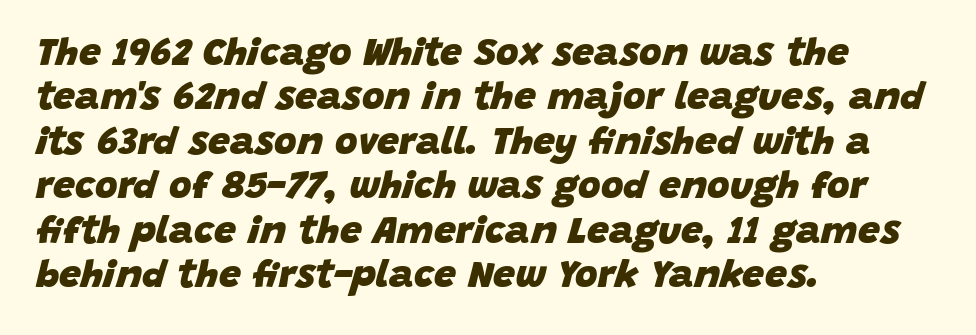
Words float on clear page, feet unadorned. Plenty of ink on the page — the face is bold. You could call the tracking neutral — neither tight nor loose. Students, observe: this is what under-led, compact text looks like. Is this a fixed-width face? No — the glyphs have proportional, varying widths.
